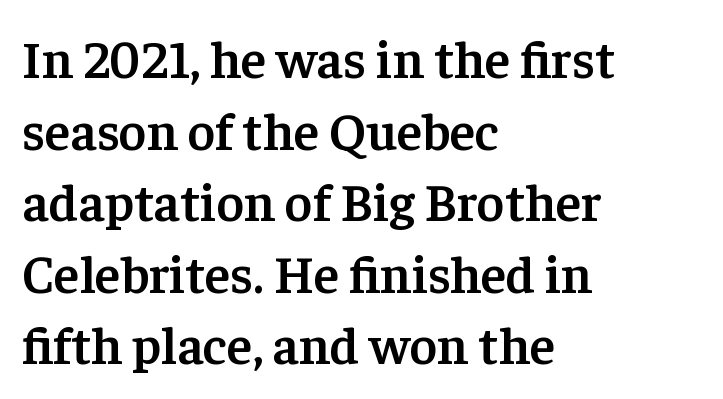
Q: Is the text bold? A: Semi-bold.
Q: Is the text italic (slanted)? A: No, it is upright.
Q: Is the typeface a serif or a sans-serif typeface? A: Serif.
Q: Is the text underlined? A: No.
Q: How is the paragraph aligned? A: Left-aligned.
Q: Is the spacing between letters normal or unusually wide? A: Normal.
Q: Is the spacing between lines tight, normal or loose? A: Normal.
Q: Width (condensed, normal, or wide)? A: Normal.
Q: Stroke contrast? A: Low.
Q: x-height? A: Medium.
Q: Monospaced? A: No.
